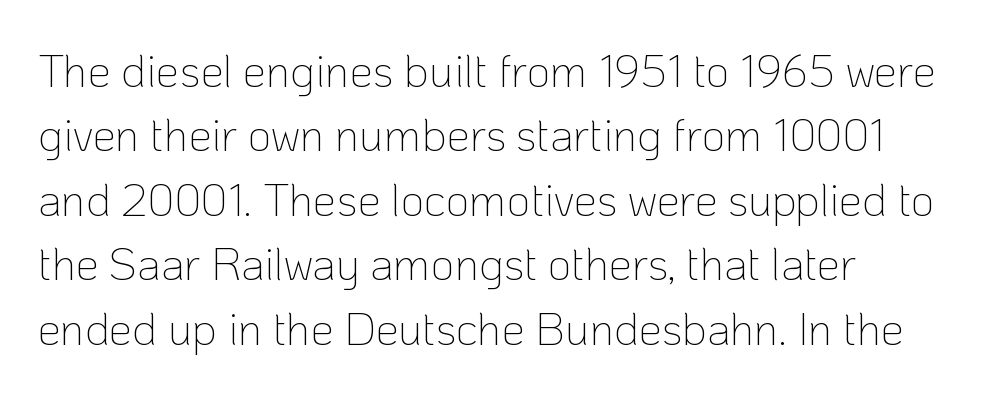
Each line starts at the same left margin while the right side varies. Is this a heavy cut? Hardly; it is regular or lighter. The face used here is proportionally spaced, like ordinary book or web type. Descender tails drop into unmarked territory.
